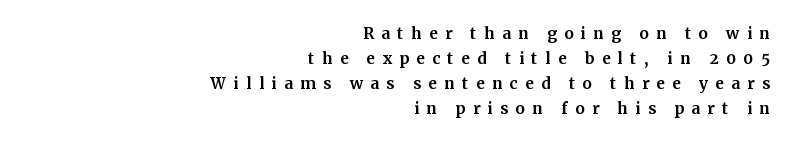
Q: Is the text italic (slanted)? A: No, it is upright.
Q: Is the text underlined? A: No.
Q: How is the paragraph aligned? A: Right-aligned.
Q: Is the spacing between letters normal or unusually wide? A: Unusually wide.
